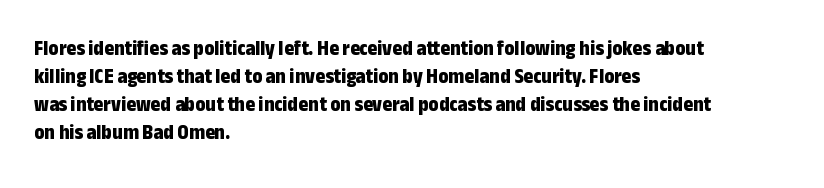
Style check: upright. Reading down the block, your eye returns to a fixed left position each line. This rendering leaves character spacing at its baseline value. Check under the words: just untouched page.
